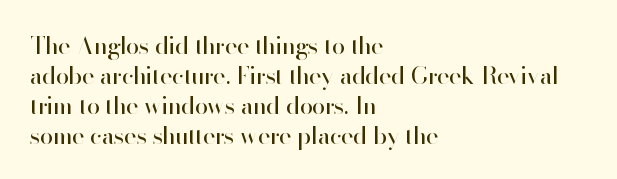
Q: Is the text bold? A: No.
Q: Is the text italic (slanted)? A: No, it is upright.
Q: Is the text underlined? A: No.
Q: How is the paragraph aligned? A: Left-aligned.
Q: Is the spacing between letters normal or unusually wide? A: Normal.
Q: Is the spacing between lines tight, normal or loose? A: Normal.
